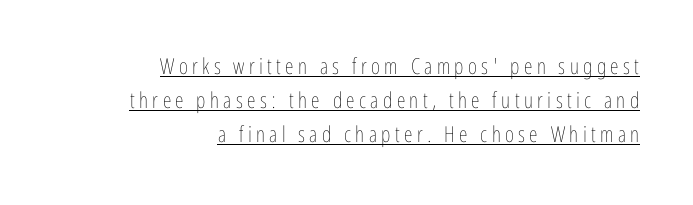
{"italic": "no", "bold": "no", "underline": "yes", "align": "right", "line_spacing": "normal", "line_spacing_ratio": 1.54, "letter_spacing": "wide", "letter_spacing_em": 0.2, "glyph_px": 22}
